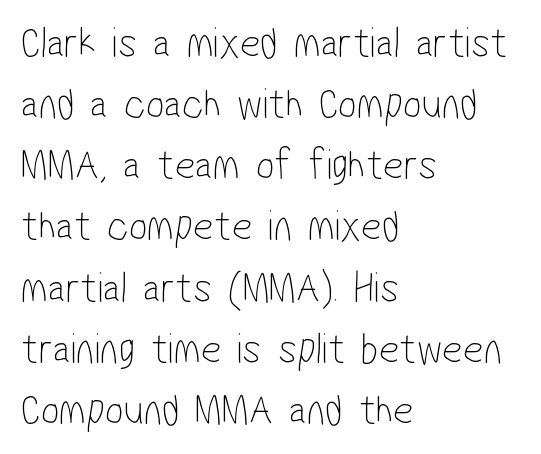
The image shows 44 px thin, condensed sans-serif type; set left-aligned, normal line spacing (1.39x), normal letter spacing, not underlined; low stroke contrast and a medium x-height.
